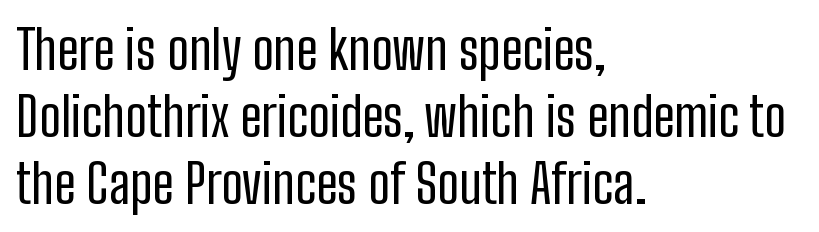
{"serif": "no", "italic": "no", "bold": "no", "weight": "regular", "width": "condensed", "stroke_contrast": "low", "x_height": "medium", "monospaced": "no", "underline": "no", "align": "left", "line_spacing_ratio": 1.24, "letter_spacing": "normal", "letter_spacing_em": 0.0, "glyph_px": 54}
